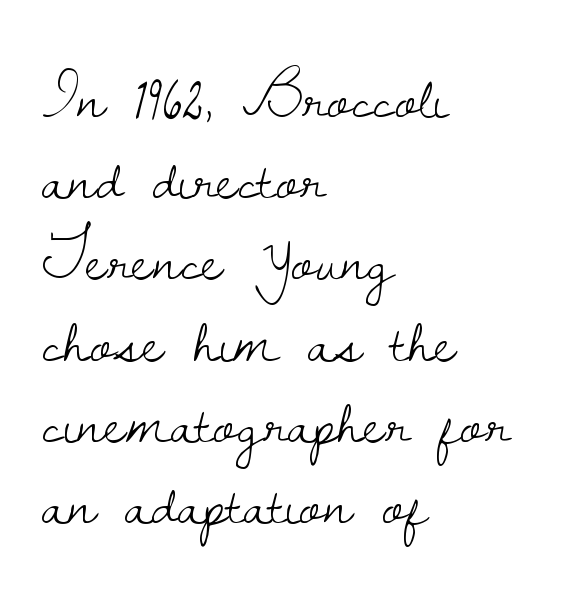
{"serif": "yes", "bold": "no", "weight": "light", "width": "normal", "stroke_contrast": "low", "x_height": "small", "monospaced": "no", "underline": "no", "align": "left", "line_spacing_ratio": 1.23, "letter_spacing": "normal", "letter_spacing_em": 0.0, "glyph_px": 66}
